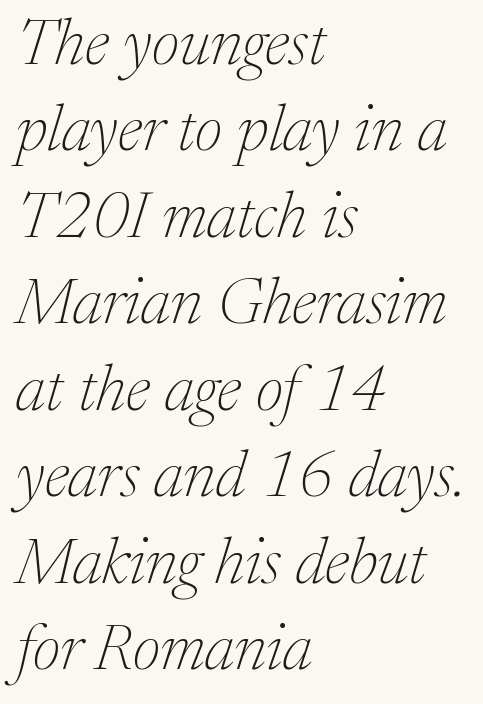
{"serif": "yes", "italic": "yes", "lean": "right", "slant_degrees": 17, "bold": "no", "weight": "thin", "width": "normal", "stroke_contrast": "medium", "x_height": "medium", "monospaced": "no", "underline": "no", "align": "left", "line_spacing": "normal", "line_spacing_ratio": 1.33, "letter_spacing": "normal", "letter_spacing_em": 0.0, "glyph_px": 65}
